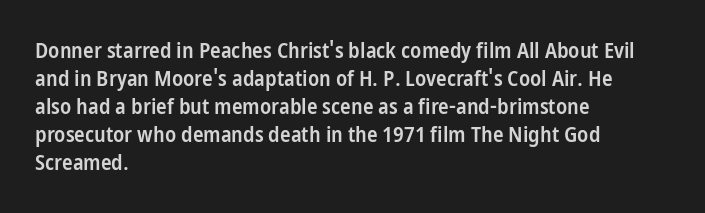
Q: Is the text bold? A: Semi-bold.
Q: Is the text italic (slanted)? A: No, it is upright.
Q: Is the text underlined? A: No.
Q: How is the paragraph aligned? A: Left-aligned.
Q: Is the spacing between letters normal or unusually wide? A: Normal.
Q: Is the spacing between lines tight, normal or loose? A: Normal.
